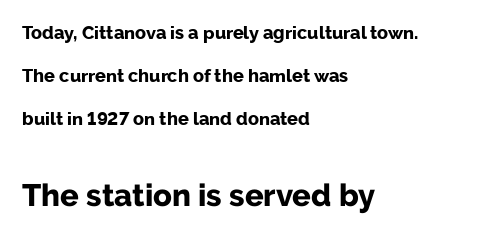
The image shows 31 px bold sans-serif type, upright; set left-aligned, loose line spacing (2.4x), normal letter spacing, not underlined; the second (bottom) block is 1.72x larger; low stroke contrast and a medium x-height.
